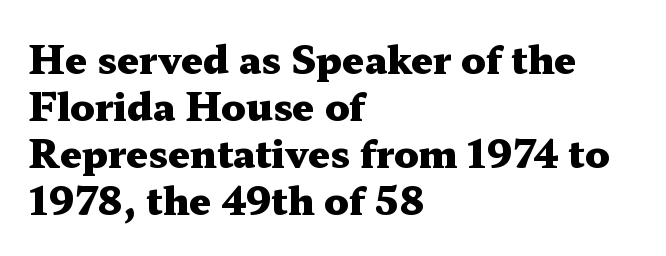
{"serif": "yes", "italic": "no", "bold": "yes", "weight": "heavy", "width": "wide", "stroke_contrast": "medium", "x_height": "medium", "monospaced": "no", "underline": "no", "align": "left", "line_spacing_ratio": 1.24, "letter_spacing": "normal", "letter_spacing_em": 0.0, "glyph_px": 38}
